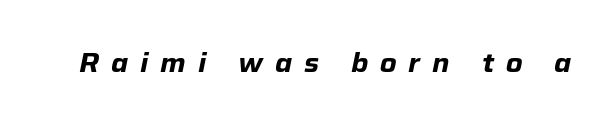
Q: Is the text bold? A: Yes.
Q: Is the text italic (slanted)? A: Yes, it leans right by about 12 degrees.
Q: Is the text underlined? A: No.
Q: Is the spacing between letters normal or unusually wide? A: Unusually wide.
